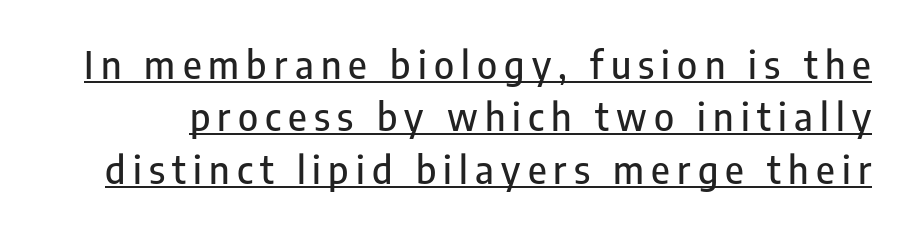
The image shows 38 px condensed sans-serif type, upright; set normal line spacing (1.38x), underlined; low stroke contrast and a medium x-height.
